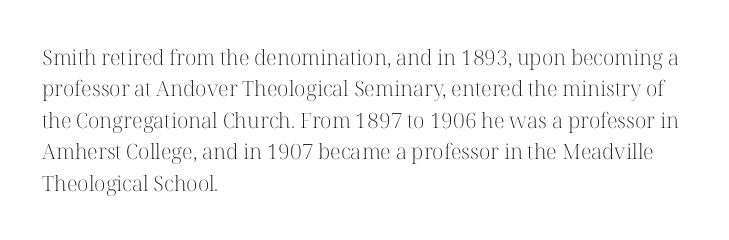
Each row of text sits above clean, open space. Italic? Not at all — the glyphs are vertical. Typeset ragged right — the left edge is the straight one. Each word holds together tightly as a unit, with standard inter-letter gaps. Interline gaps are of average width in this sample.
